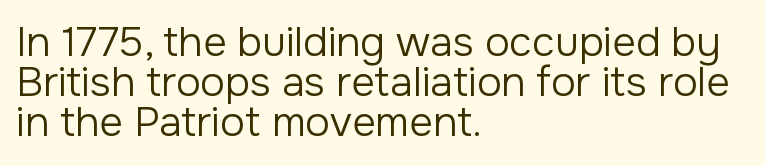
The image shows 41 px regular-weight sans-serif type, upright; set left-aligned, tight line spacing (0.98x), normal letter spacing, not underlined; low stroke contrast and a medium x-height.
